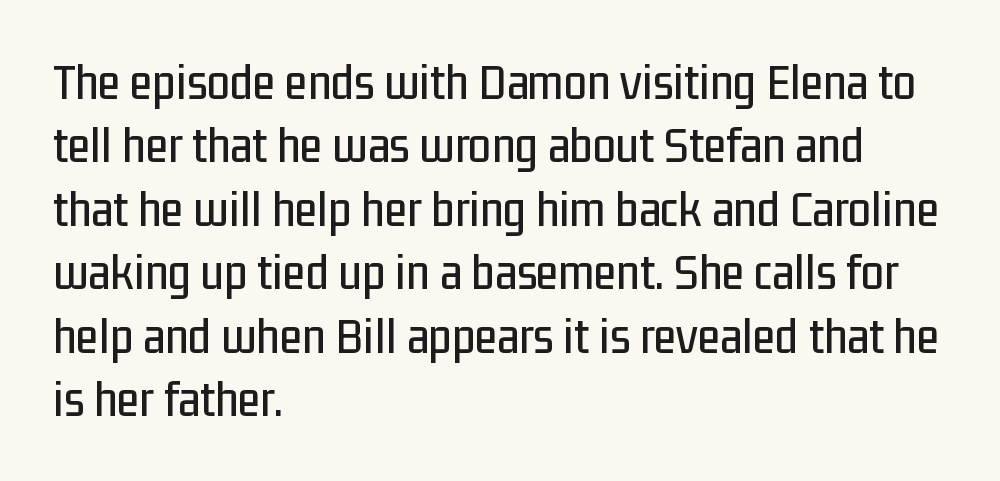
The image shows 52 px condensed sans-serif type, upright; set left-aligned, line spacing 1.22x, normal letter spacing, not underlined; low stroke contrast and a medium x-height.
